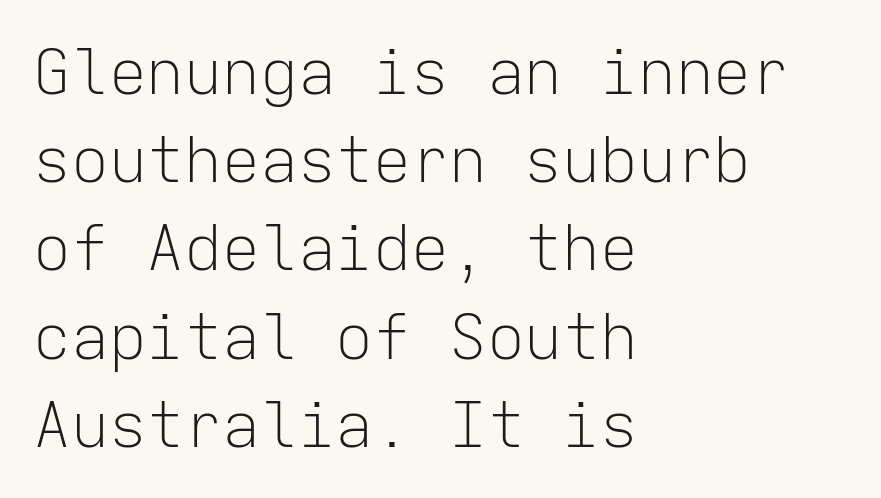
In terms of letterform style, serifs are entirely absent. The area under the type is left untouched. Letters have the restrained weight of plain body copy at most. This block has exactly the height ordinary leading produces. Ascenders rise straight up at ninety degrees.
